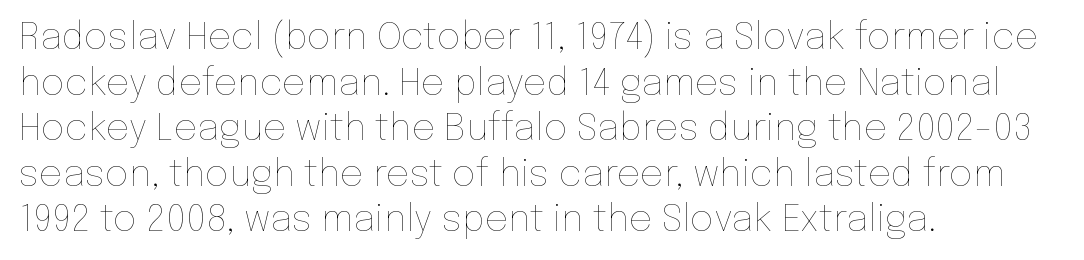
Q: Is the text bold? A: No.
Q: Is the text italic (slanted)? A: No, it is upright.
Q: Is the text underlined? A: No.
Q: How is the paragraph aligned? A: Left-aligned.
Q: Is the spacing between letters normal or unusually wide? A: Normal.
Q: Width (condensed, normal, or wide)? A: Normal.
Q: Stroke contrast? A: Low.
Q: x-height? A: Medium.
Q: Monospaced? A: No.
